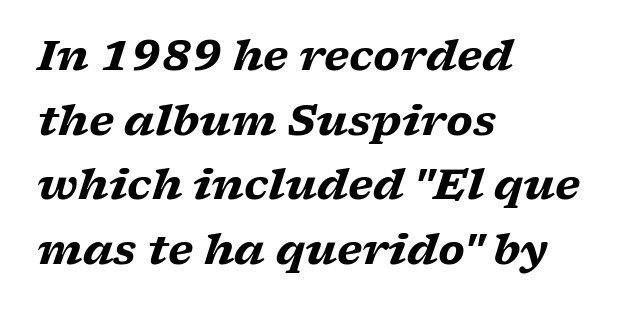
The image shows 42 px heavy, wide serif type, italic (leaning right); set left-aligned, normal line spacing (1.54x), normal letter spacing, not underlined; low stroke contrast and a medium x-height.
